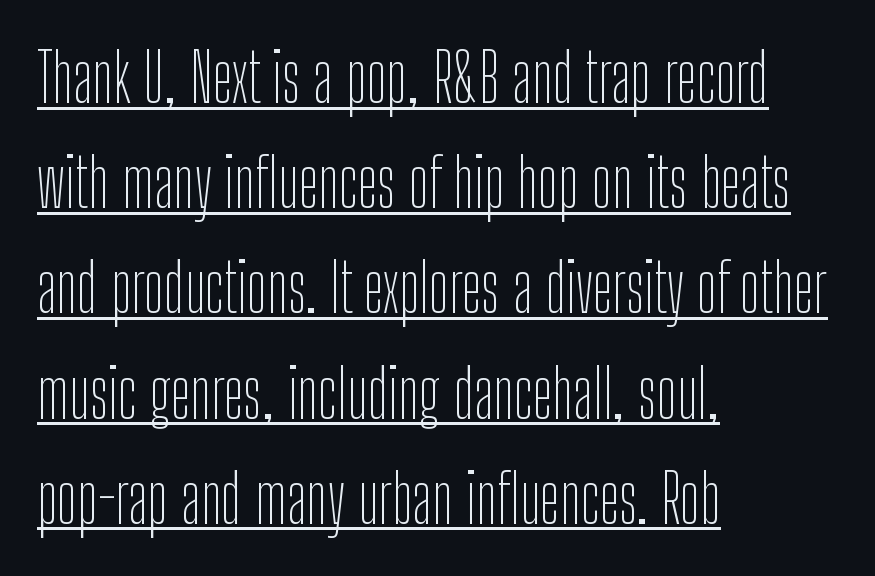
{"serif": "no", "italic": "no", "bold": "no", "weight": "thin", "width": "condensed", "stroke_contrast": "low", "x_height": "medium", "monospaced": "no", "underline": "yes", "align": "left", "line_spacing": "normal", "line_spacing_ratio": 1.57, "letter_spacing": "normal", "letter_spacing_em": 0.0, "glyph_px": 67}
